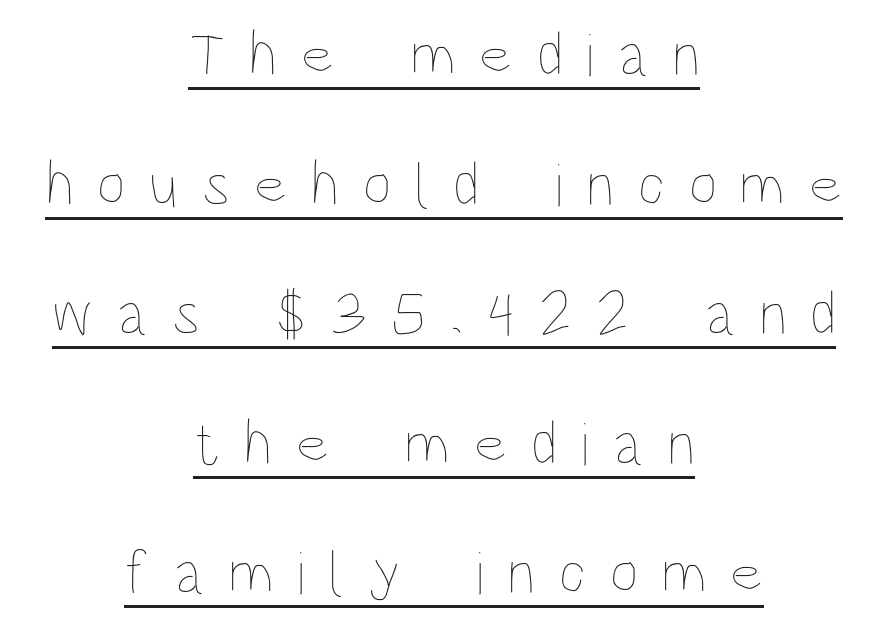
This is roman type, the default non-slanted kind. The strokes are not fattened; the text isn't bold. The face used here is proportionally spaced, like ordinary book or web type. If you measured baseline to baseline, you'd find a long distance. Each line of the rendering has a horizontal stroke beneath the glyphs. Spacing between characters has been opened up far beyond the box default.
